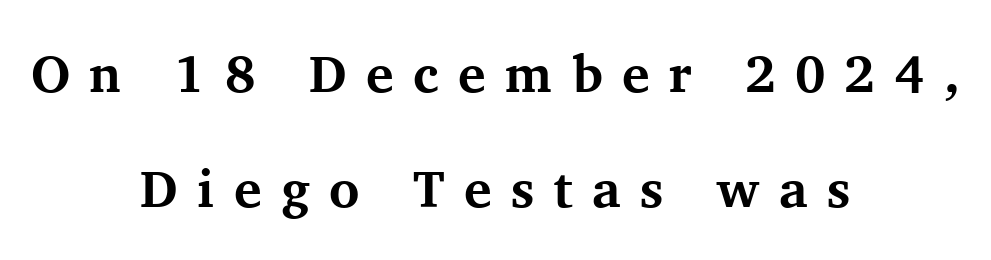
This is roman type, the default non-slanted kind. The space directly below the letters is spotless. Widely set lines give the paragraph a tall, airy silhouette. These words are printed bold, with thick strokes throughout. Casual observation: everything's sitting right in the middle.
